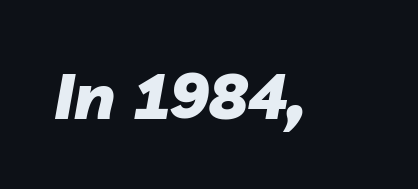
Q: Is the text bold? A: Yes.
Q: Is the text italic (slanted)? A: Yes, it leans right by about 10 degrees.
Q: Is the text underlined? A: No.
Q: Is the spacing between letters normal or unusually wide? A: Normal.
Q: Width (condensed, normal, or wide)? A: Normal.
Q: Stroke contrast? A: Low.
Q: x-height? A: Medium.
Q: Monospaced? A: No.
